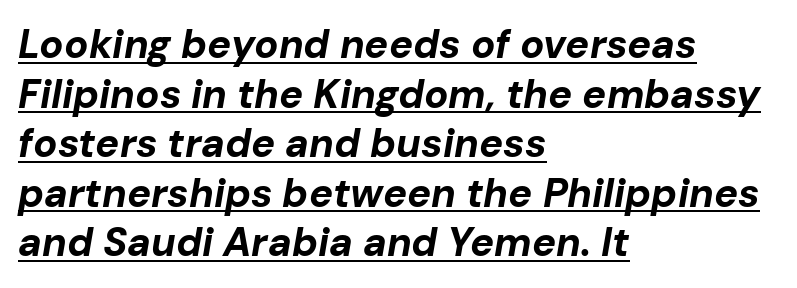
{"italic": "yes", "lean": "right", "slant_degrees": 10, "bold": "yes", "weight": "bold", "width": "normal", "stroke_contrast": "low", "x_height": "medium", "monospaced": "no", "underline": "yes", "align": "left", "line_spacing_ratio": 1.24, "letter_spacing": "normal", "letter_spacing_em": 0.0, "glyph_px": 40}
